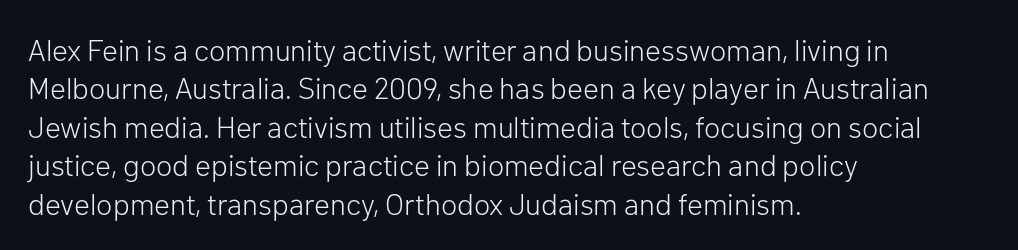
Q: Is the text bold? A: No.
Q: Is the text italic (slanted)? A: No, it is upright.
Q: Is the typeface a serif or a sans-serif typeface? A: Sans-serif.
Q: Is the text underlined? A: No.
Q: How is the paragraph aligned? A: Left-aligned.
Q: Is the spacing between letters normal or unusually wide? A: Normal.
Q: Is the spacing between lines tight, normal or loose? A: Normal.
Q: Width (condensed, normal, or wide)? A: Normal.
Q: Stroke contrast? A: Low.
Q: x-height? A: Medium.
Q: Monospaced? A: No.
